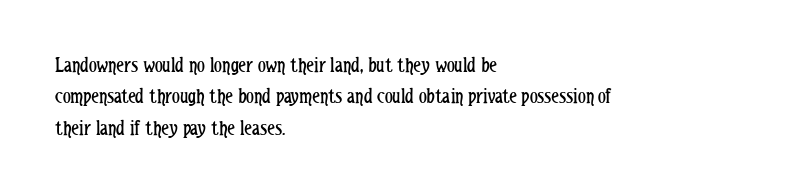
Q: Is the text bold? A: No.
Q: Is the text italic (slanted)? A: No, it is upright.
Q: Is the text underlined? A: No.
Q: How is the paragraph aligned? A: Left-aligned.
Q: Is the spacing between letters normal or unusually wide? A: Normal.
Q: Is the spacing between lines tight, normal or loose? A: Normal.
